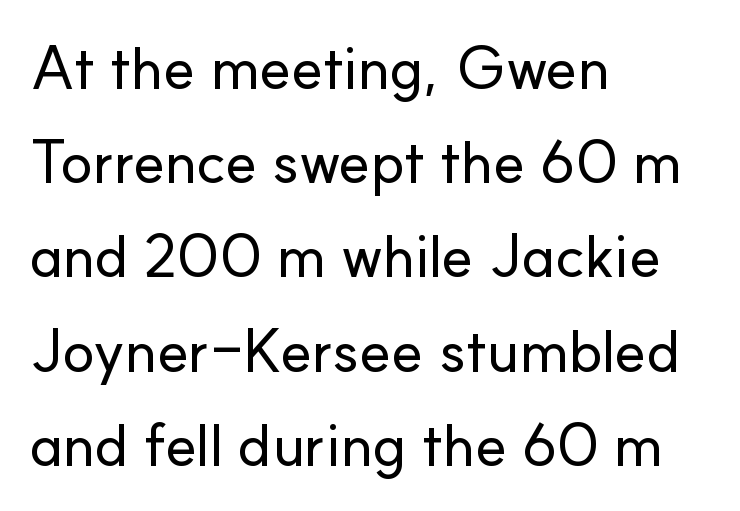
Compared with typical paragraphs, the rows here are spaced about the same. This sample has the flowing, uneven cadence of proportional lettering. Unlike italic type, these characters show no tilt at all. The rag falls on the right side of this text block.
